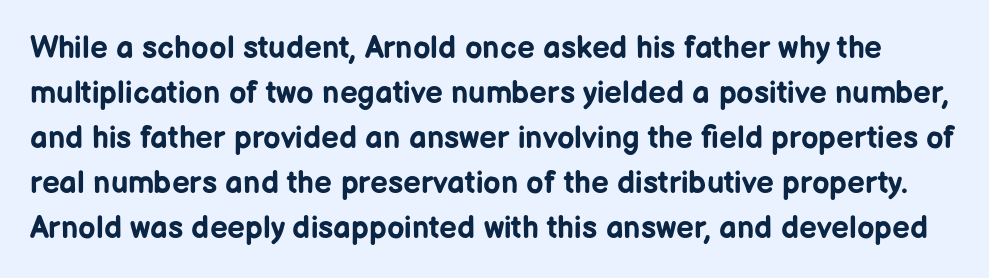
The image shows 31 px bold sans-serif type, upright; set normal line spacing (1.45x), normal letter spacing, not underlined; low stroke contrast and a medium x-height.
